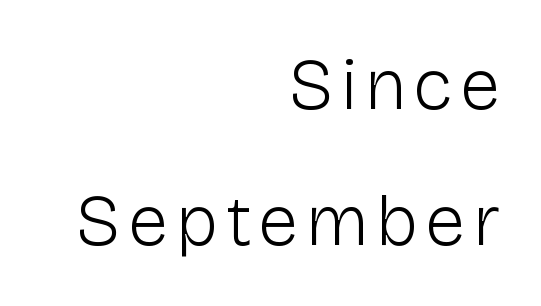
The image shows 73 px light sans-serif type, upright; set right-aligned, line spacing 1.86x, not underlined; low stroke contrast and a medium x-height.
